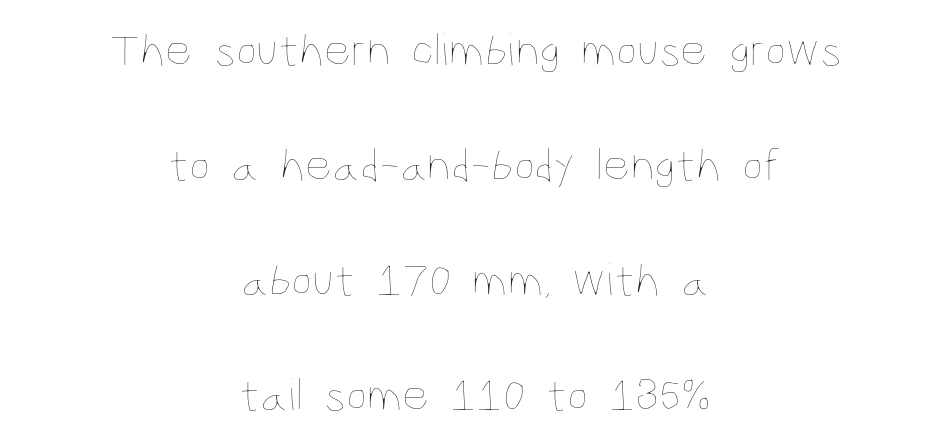
Q: Is the text bold? A: No.
Q: Is the text italic (slanted)? A: No, it is upright.
Q: Is the text underlined? A: No.
Q: How is the paragraph aligned? A: Centered.
Q: Is the spacing between letters normal or unusually wide? A: Normal.
Q: Is the spacing between lines tight, normal or loose? A: Loose.
Q: Width (condensed, normal, or wide)? A: Condensed.
Q: Stroke contrast? A: Low.
Q: x-height? A: Large.
Q: Monospaced? A: No.
